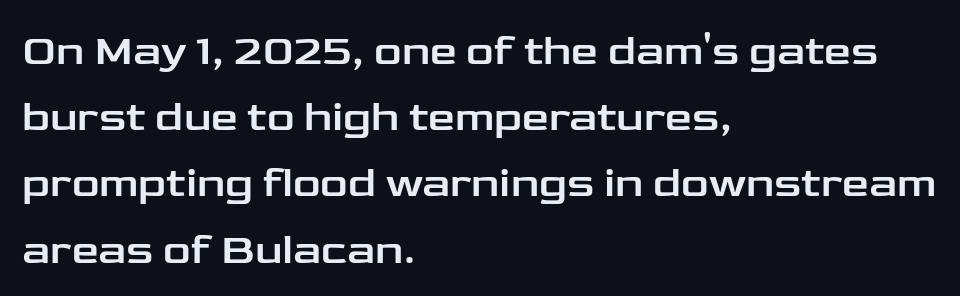
The image shows 43 px wide sans-serif type, upright; set left-aligned, normal line spacing (1.54x), normal letter spacing, not underlined; low stroke contrast and a medium x-height.
